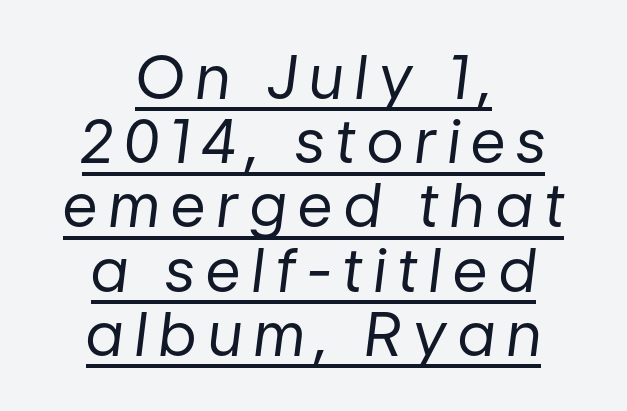
The image shows 60 px regular-weight type, italic (leaning right); set centered, tight line spacing (1.07x), unusually wide letter spacing (+0.2 em), underlined; low stroke contrast and a medium x-height.
